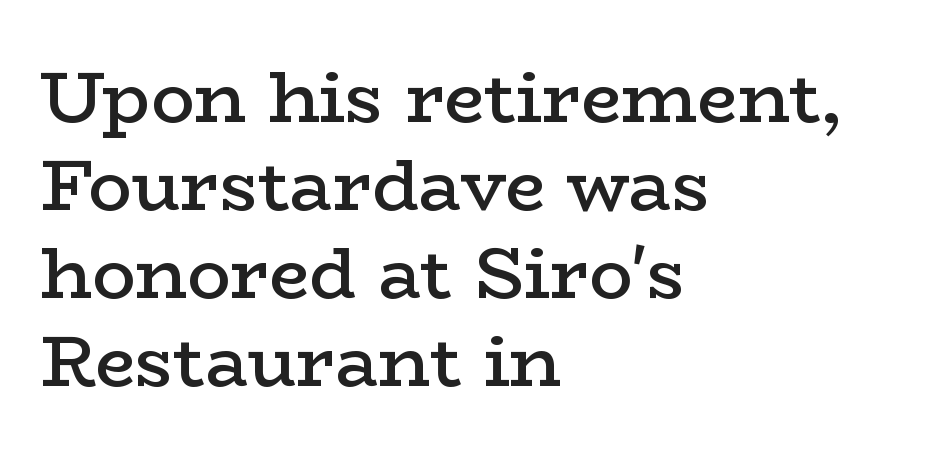
The type sits square on the baseline with zero lean. The face used here is proportionally spaced, like ordinary book or web type. Old-style or modern, the face here clearly has serifs. Type without underlining. What stands out about the letter spacing? Nothing — it is the standard amount. Teacher's note: observe the even left margin — that is flush-left alignment.
